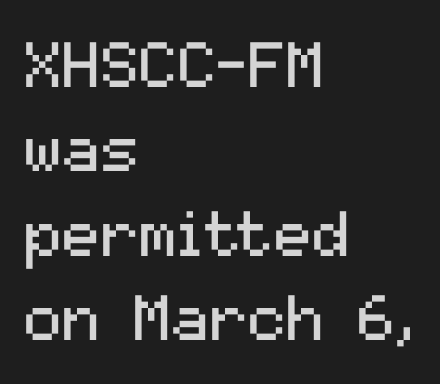
The image shows 64 px regular-weight sans-serif type, upright; set left-aligned, normal line spacing (1.32x), normal letter spacing, not underlined; medium stroke contrast and a medium x-height.
